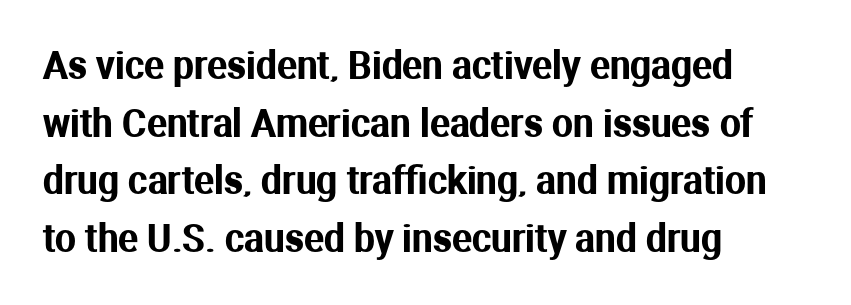
The image shows 37 px sans-serif type, upright; set left-aligned, normal line spacing (1.56x), normal letter spacing, not underlined; medium stroke contrast and a medium x-height.
